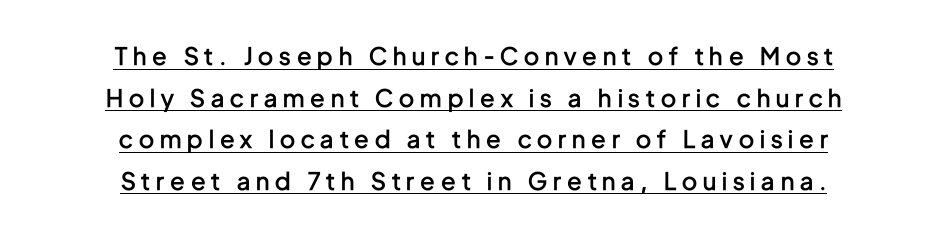
Q: Is the text bold? A: Semi-bold.
Q: Is the text italic (slanted)? A: No, it is upright.
Q: Is the text underlined? A: Yes.
Q: How is the paragraph aligned? A: Centered.
Q: Is the spacing between letters normal or unusually wide? A: Unusually wide.
